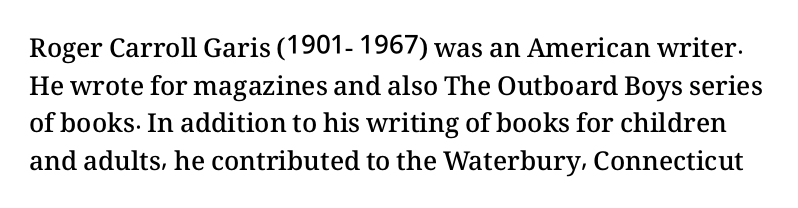
{"italic": "no", "bold": "semi", "underline": "no", "line_spacing": "normal", "line_spacing_ratio": 1.45, "letter_spacing": "normal", "letter_spacing_em": 0.0, "glyph_px": 26}
